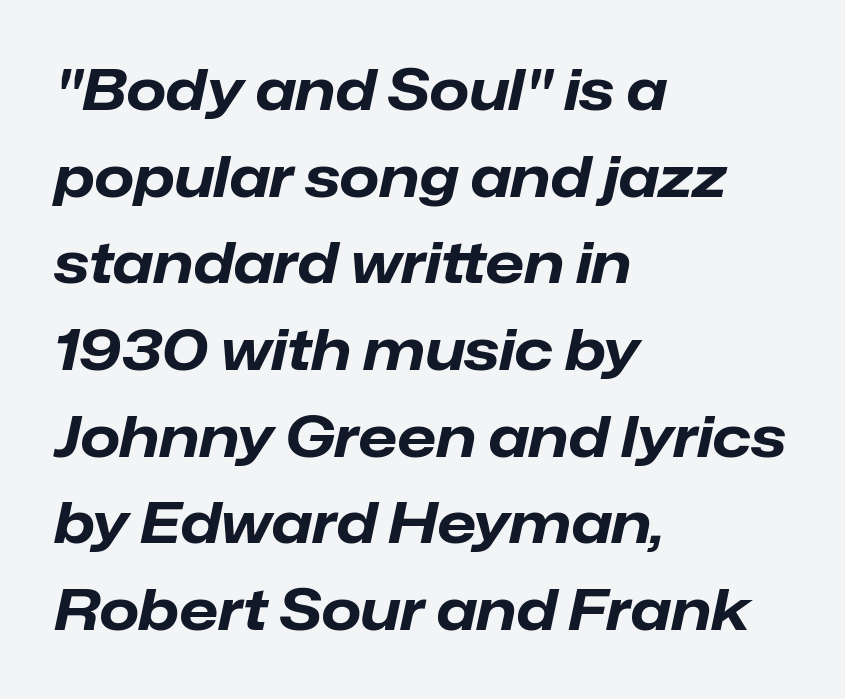
The image shows 57 px bold type, italic (leaning right); set left-aligned, normal line spacing (1.52x), normal letter spacing, not underlined; low stroke contrast and a medium x-height.
